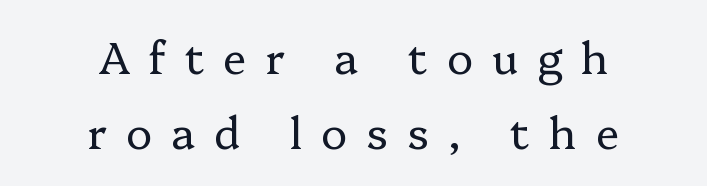
To sum up the face: it has serifs. The text block is weighted toward neither margin, spreading evenly from the middle. No extra ink here — the face is not bold. There is plenty of visible air inserted between adjacent glyphs.
